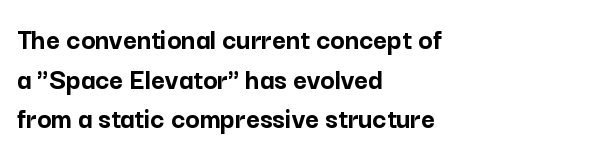
Quick note: not italic, upright. The glyphs in this specimen are sans serif. Leading matches the norm, producing a regular column. Is this a fixed-width face? No — the glyphs have proportional, varying widths. These lines are set flush left with a ragged right edge.
